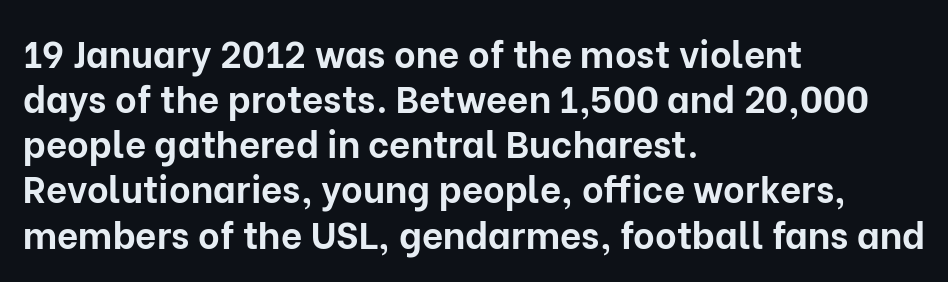
This rendering uses left alignment, leaving the right contour irregular. A typesetter would call this zero additional tracking. The letters stand upright; this is a roman face. Proportional: the letters do not fall into vertical columns.
